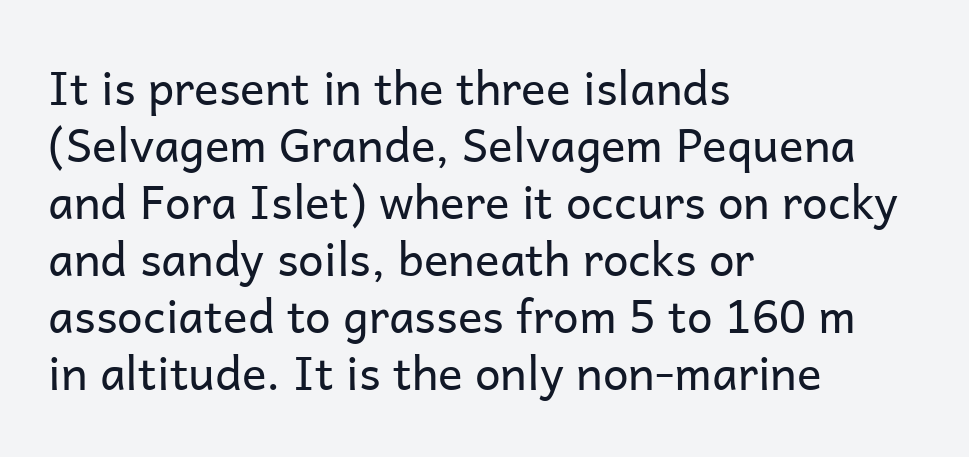
The image shows 46 px regular-weight sans-serif type, upright; set left-aligned, line spacing 1.24x, normal letter spacing, not underlined; low stroke contrast and a medium x-height.
